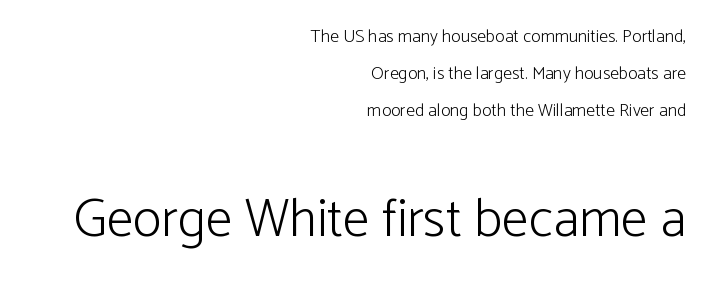
The zone under the glyphs is completely vacant. The rendering uses a large line-height, opening up the rows. No extra tracking has been applied to these lines. The axis of the letterforms is exactly vertical.
